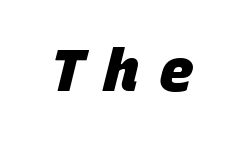
The passage shown is emphatically bold. These lines are composed in type without serifs. Loose tracking; the words dissolve into strings of separated letters. The face used here is monospaced, like something from a code editor. The zone under the glyphs is completely vacant.
